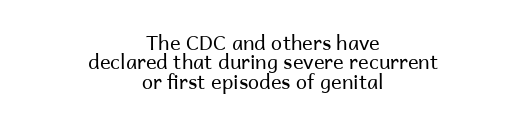
The typeface has the unassuming heft of standard copy or less. The lines in this sample share a center point and differ in where they start and stop. Caption: standard tracking, unaltered. A roman cut, with each character standing at attention.
